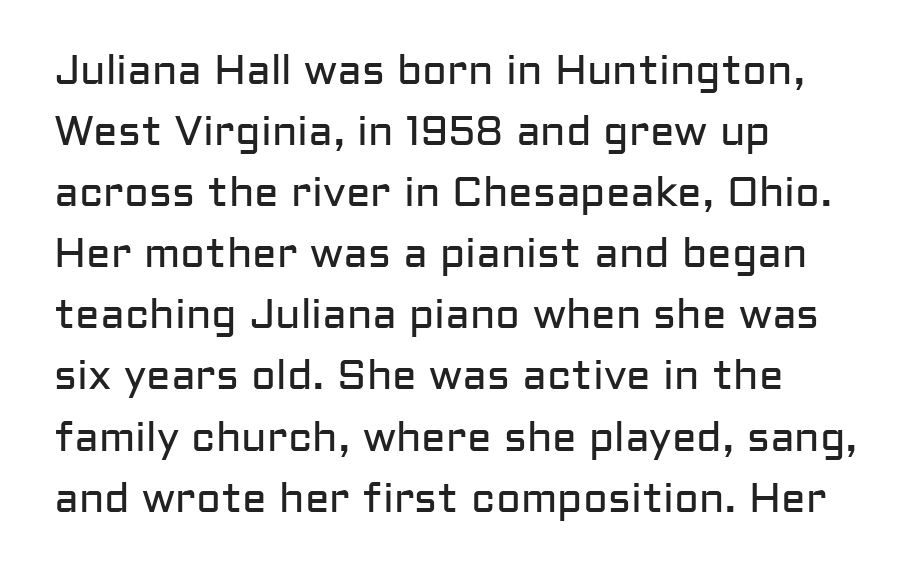
Q: Is the text bold? A: No.
Q: Is the text italic (slanted)? A: No, it is upright.
Q: Is the typeface a serif or a sans-serif typeface? A: Sans-serif.
Q: Is the text underlined? A: No.
Q: How is the paragraph aligned? A: Left-aligned.
Q: Is the spacing between letters normal or unusually wide? A: Normal.
Q: Is the spacing between lines tight, normal or loose? A: Normal.
Q: Width (condensed, normal, or wide)? A: Normal.
Q: Stroke contrast? A: Low.
Q: x-height? A: Medium.
Q: Monospaced? A: No.
